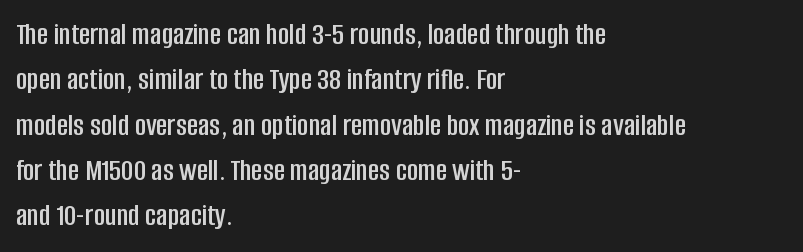
The space between consecutive lines is moderate. The compositor pushed each line to the left boundary. The gaps between neighbouring characters are ordinary and unremarkable. Here the designer chose a conventional face with non-uniform glyph widths.
